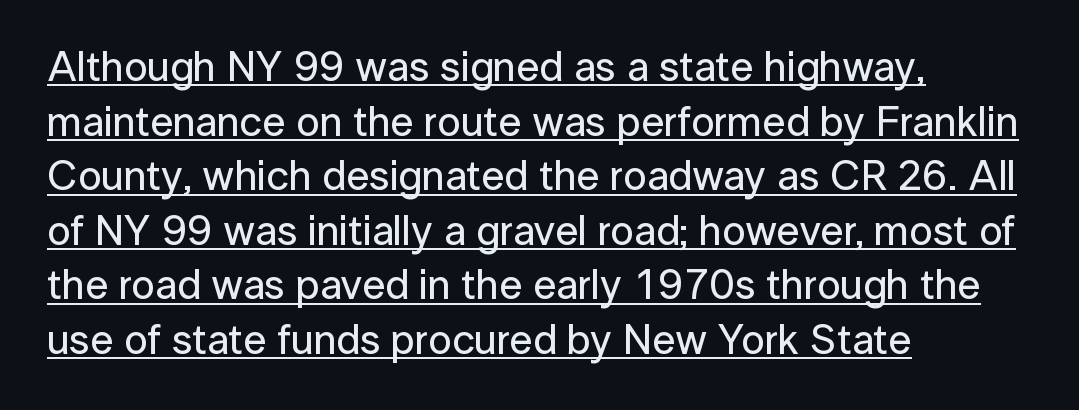
Q: Is the text italic (slanted)? A: No, it is upright.
Q: Is the typeface a serif or a sans-serif typeface? A: Sans-serif.
Q: Is the text underlined? A: Yes.
Q: How is the paragraph aligned? A: Left-aligned.
Q: Is the spacing between letters normal or unusually wide? A: Normal.
Q: Is the spacing between lines tight, normal or loose? A: Normal.
Q: Width (condensed, normal, or wide)? A: Normal.
Q: Stroke contrast? A: Low.
Q: x-height? A: Medium.
Q: Monospaced? A: No.
